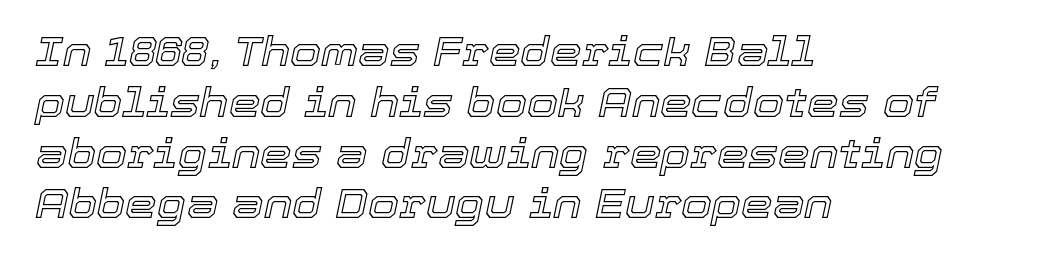
The image shows 40 px text type, italic (leaning right); set left-aligned, normal line spacing (1.27x), normal letter spacing, not underlined; a medium x-height.
